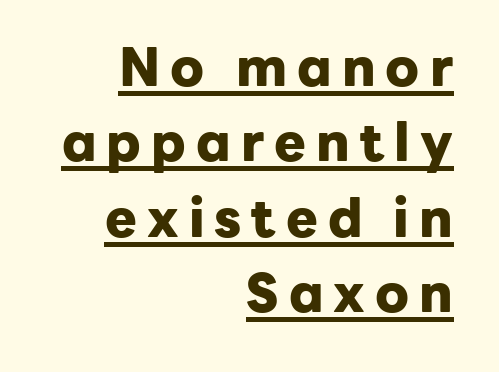
Think of a printed novel: that variable character pitch is what you see here. Has an underline been added? It has. Plenty of ink on the page — the face is bold. Students, observe: this is what conventionally led text looks like.
